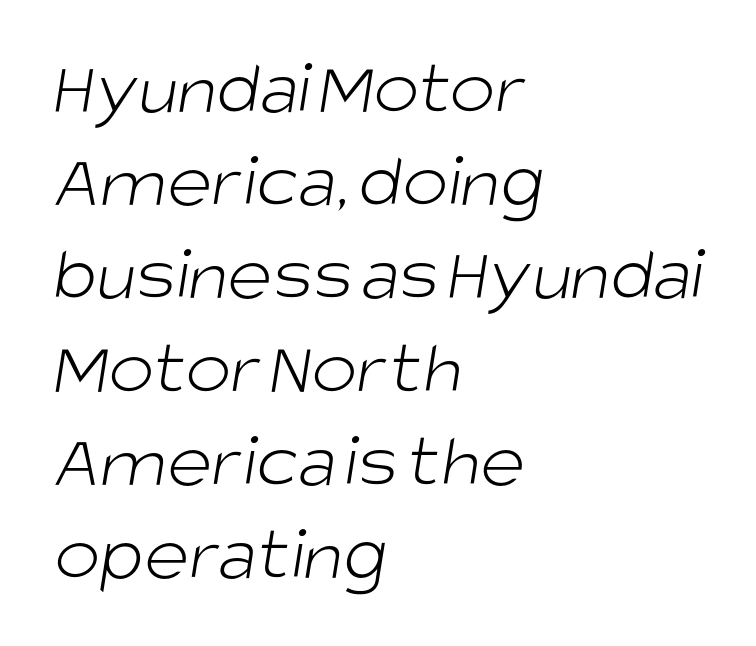
The characters are drawn with everyday or finer stroke widths. The rendering anchors every line to the left-hand side. Check under the words: just untouched page. A typesetter would label this face a sans.
